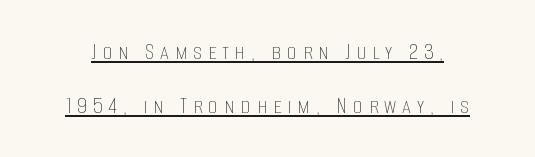
The image shows 25 px text type, upright; set loose line spacing (2.16x), unusually wide letter spacing (+0.23 em), underlined.
